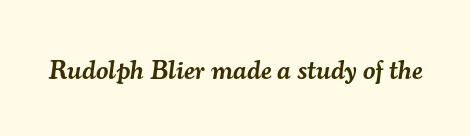
{"italic": "yes", "lean": "right", "slant_degrees": 7, "bold": "semi", "underline": "no", "letter_spacing": "normal", "letter_spacing_em": 0.0, "glyph_px": 27}
